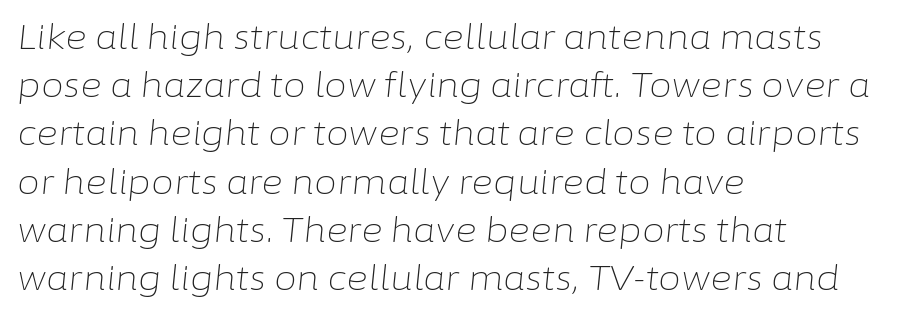
{"italic": "yes", "lean": "right", "slant_degrees": 6, "bold": "no", "weight": "light", "width": "normal", "stroke_contrast": "low", "x_height": "medium", "monospaced": "no", "underline": "no", "align": "left", "line_spacing": "normal", "line_spacing_ratio": 1.46, "letter_spacing": "normal", "letter_spacing_em": 0.0, "glyph_px": 33}
